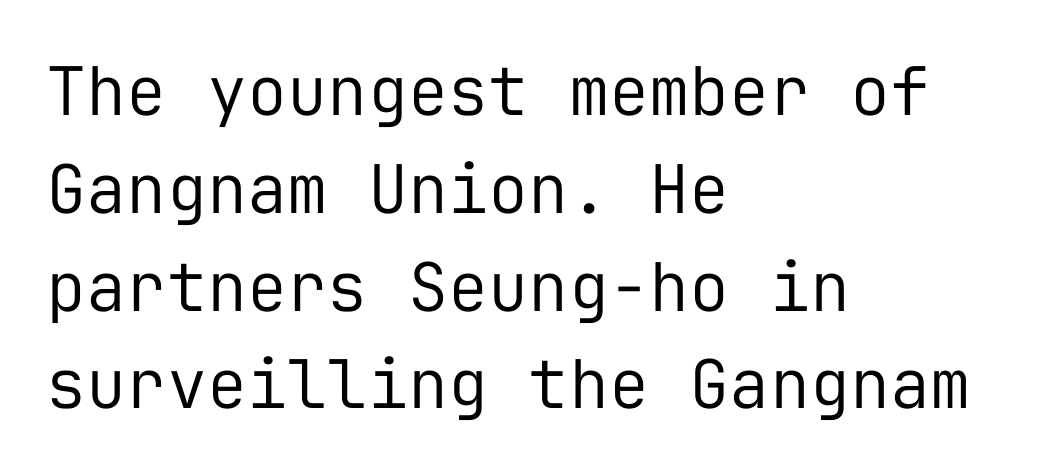
{"serif": "no", "italic": "no", "bold": "no", "weight": "regular", "width": "normal", "stroke_contrast": "low", "x_height": "medium", "monospaced": "yes", "underline": "no", "align": "left", "line_spacing": "normal", "line_spacing_ratio": 1.46, "letter_spacing": "normal", "letter_spacing_em": 0.0, "glyph_px": 67}
